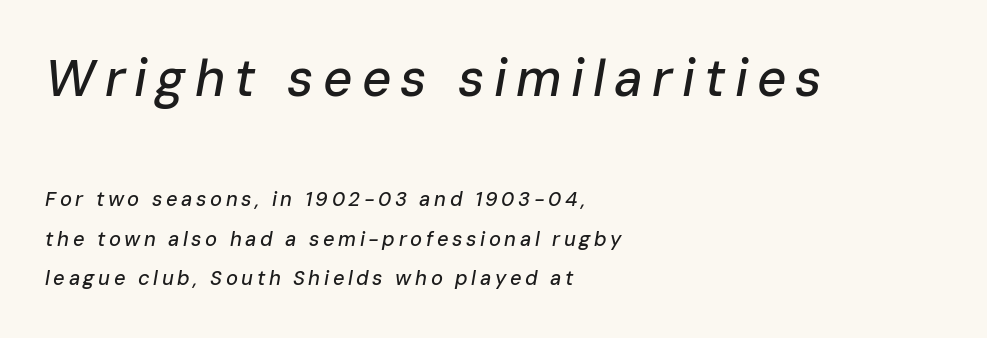
The zone under the glyphs is completely vacant. This is oblique type, the kind used for emphasis or titles. The lines are spread far apart with generous leading. Which margin do the lines hug? The left one — the right edge is uneven. Size hierarchy here favors the leading block over the trailing one.
